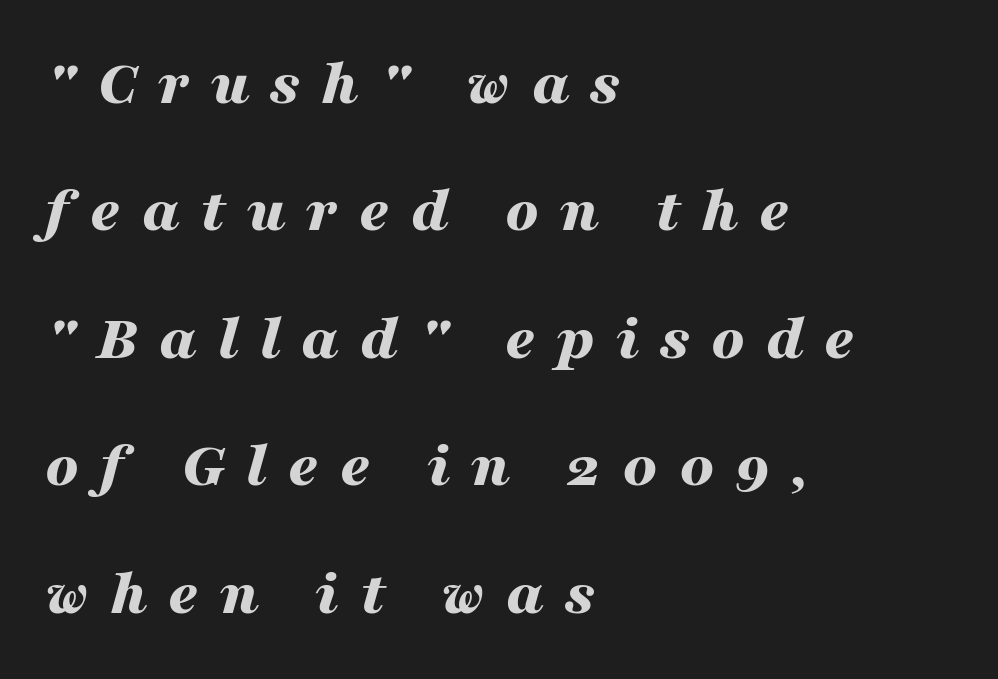
Q: Is the text bold? A: Yes.
Q: Is the text italic (slanted)? A: Yes, it leans right by about 16 degrees.
Q: Is the text underlined? A: No.
Q: How is the paragraph aligned? A: Left-aligned.
Q: Is the spacing between letters normal or unusually wide? A: Unusually wide.
Q: Is the spacing between lines tight, normal or loose? A: Loose.
Q: Width (condensed, normal, or wide)? A: Wide.
Q: Stroke contrast? A: Medium.
Q: x-height? A: Medium.
Q: Monospaced? A: No.
